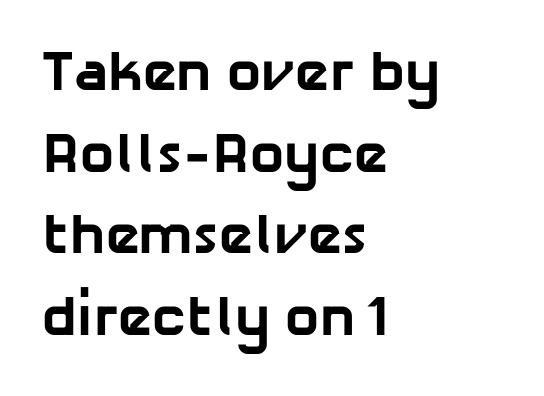
Q: Is the text bold? A: Yes.
Q: Is the typeface a serif or a sans-serif typeface? A: Sans-serif.
Q: Is the text underlined? A: No.
Q: How is the paragraph aligned? A: Left-aligned.
Q: Is the spacing between letters normal or unusually wide? A: Normal.
Q: Is the spacing between lines tight, normal or loose? A: Normal.
Q: Width (condensed, normal, or wide)? A: Normal.
Q: Stroke contrast? A: Low.
Q: x-height? A: Medium.
Q: Monospaced? A: No.
